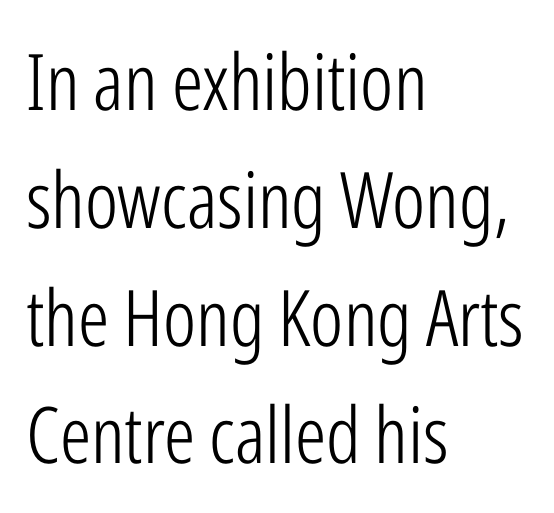
The image shows 78 px light, condensed sans-serif type, upright; set left-aligned, normal line spacing (1.51x), normal letter spacing, not underlined; low stroke contrast and a medium x-height.
